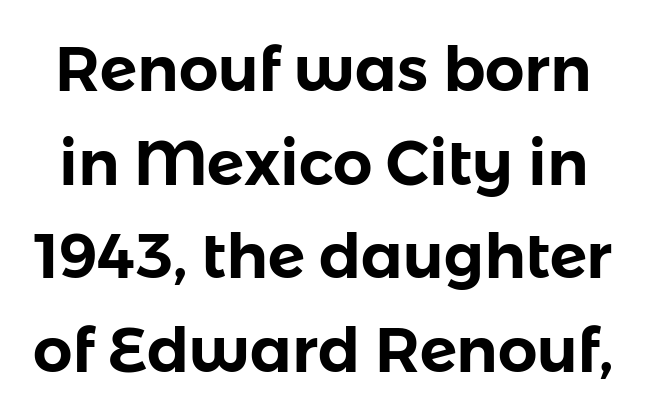
Varying glyph widths throughout — classic text-font behaviour. Notice how the stems are strictly vertical — no italics here. Serif or sans? Sans — the stroke terminals are bare. Rule under the text: the space is simply empty. This rendering leaves character spacing at its baseline value.
